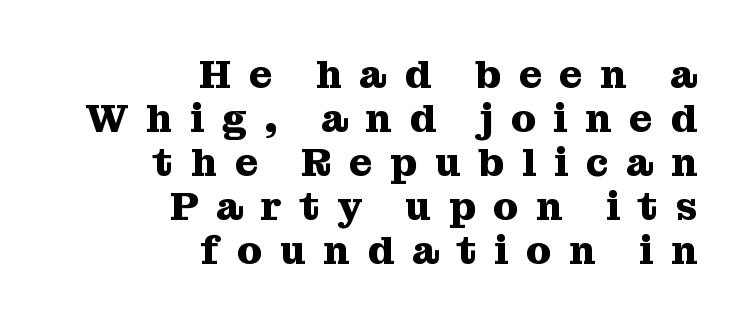
{"serif": "yes", "italic": "no", "bold": "yes", "weight": "heavy", "width": "normal", "stroke_contrast": "medium", "x_height": "medium", "monospaced": "no", "underline": "no", "align": "right", "line_spacing": "tight", "line_spacing_ratio": 1.1, "letter_spacing": "wide", "letter_spacing_em": 0.44, "glyph_px": 40}
